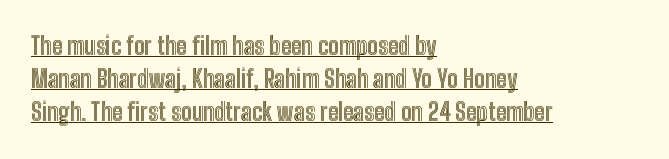
The lettering holds an erect, upright posture throughout. Caption: standard tracking, unaltered. The rendering uses the underline text-decoration. Line starts are locked; line ends wander. The designer left line spacing at the default.
